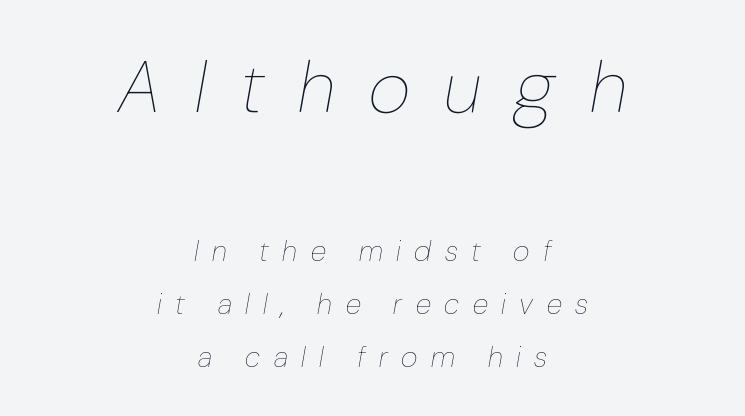
{"italic": "yes", "lean": "right", "slant_degrees": 10, "bold": "no", "weight": "thin", "width": "condensed", "stroke_contrast": "low", "x_height": "medium", "monospaced": "no", "underline": "no", "align": "center", "line_spacing_ratio": 1.84, "letter_spacing": "wide", "letter_spacing_em": 0.47, "larger_block": "first", "size_ratio": 2.52, "glyph_px": 73}
